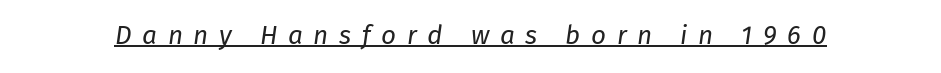
The image shows 26 px text type, italic (leaning right); set unusually wide letter spacing (+0.41 em), underlined.
